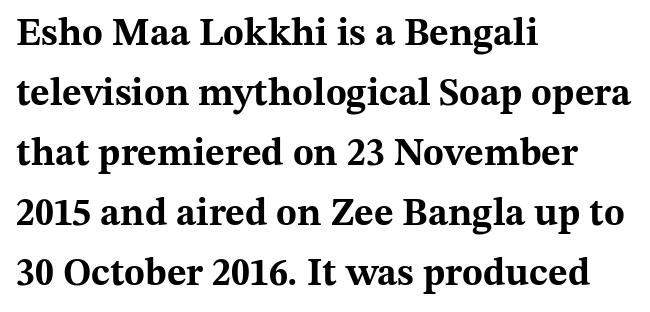
Q: Is the text bold? A: Yes.
Q: Is the text italic (slanted)? A: No, it is upright.
Q: Is the typeface a serif or a sans-serif typeface? A: Serif.
Q: Is the text underlined? A: No.
Q: How is the paragraph aligned? A: Left-aligned.
Q: Is the spacing between letters normal or unusually wide? A: Normal.
Q: Is the spacing between lines tight, normal or loose? A: Normal.
Q: Width (condensed, normal, or wide)? A: Wide.
Q: Stroke contrast? A: Medium.
Q: x-height? A: Medium.
Q: Monospaced? A: No.
